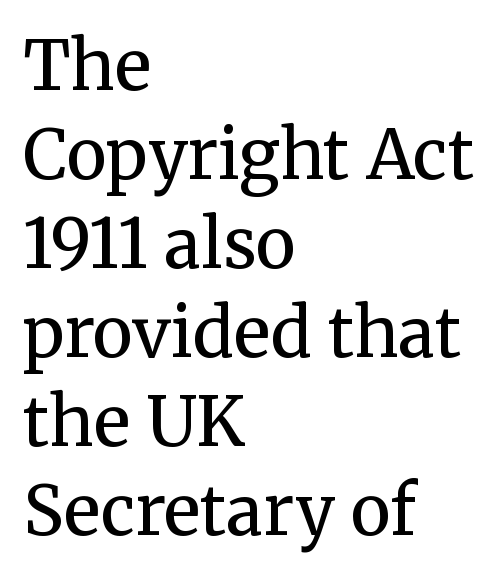
The leading is moderate, giving the passage an even texture. Looks like regular typesetting: each glyph gets only the width it needs. Caption: multi-line text, flush left, ragged right. Italic? Not at all — the glyphs are vertical. A bare baseline throughout the passage.
